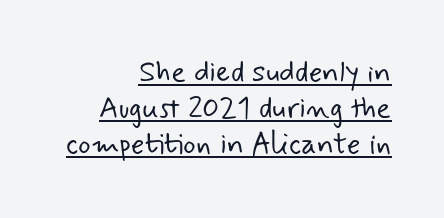
The image shows 30 px light sans-serif type; set right-aligned, line spacing 1.2x, normal letter spacing, underlined; low stroke contrast and a small x-height.
